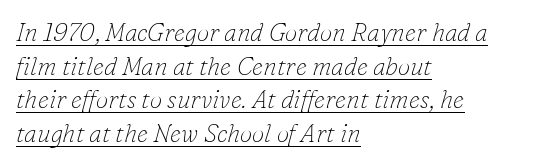
{"italic": "yes", "lean": "right", "slant_degrees": 16, "bold": "no", "underline": "yes", "align": "left", "line_spacing": "normal", "line_spacing_ratio": 1.35, "letter_spacing": "normal", "letter_spacing_em": 0.0, "glyph_px": 25}
